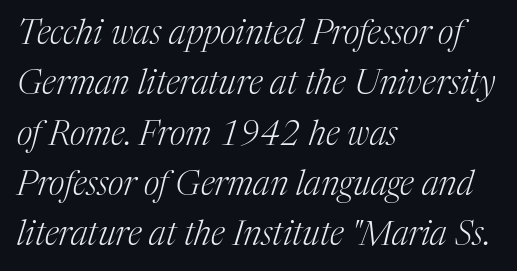
{"serif": "yes", "italic": "yes", "lean": "right", "slant_degrees": 17, "bold": "no", "weight": "light", "width": "normal", "stroke_contrast": "medium", "x_height": "medium", "monospaced": "no", "underline": "no", "align": "left", "line_spacing": "normal", "line_spacing_ratio": 1.48, "letter_spacing": "normal", "letter_spacing_em": 0.0, "glyph_px": 34}
